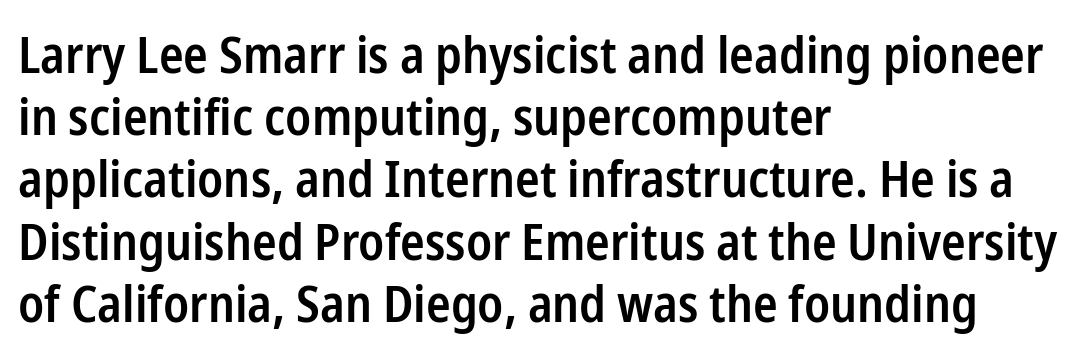
The setting favours the left margin, as ordinary paragraphs usually do. Serifs: no, the terminals of the letterforms are clean. These lines are rendered in a variable-pitch font. Tracking here is standard; glyphs follow each other at the usual distance.
